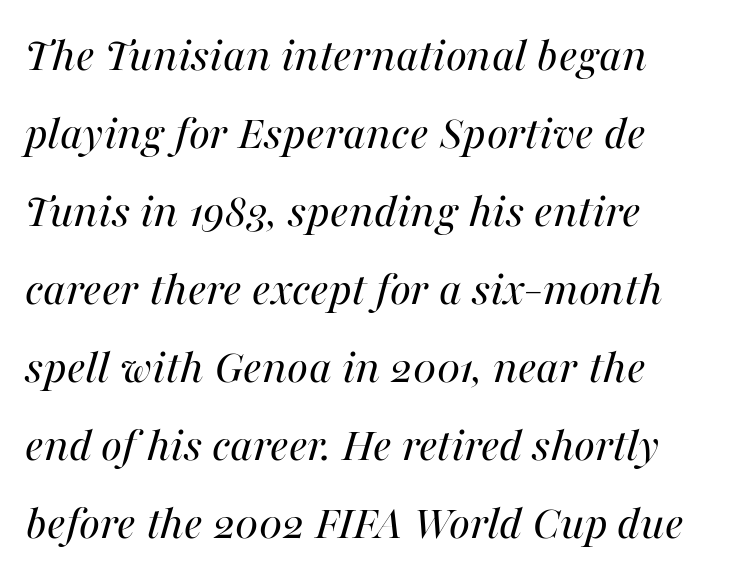
Q: Is the text bold? A: No.
Q: Is the text italic (slanted)? A: Yes, it leans right by about 16 degrees.
Q: Is the text underlined? A: No.
Q: How is the paragraph aligned? A: Left-aligned.
Q: Is the spacing between letters normal or unusually wide? A: Normal.
Q: Is the spacing between lines tight, normal or loose? A: Normal.
Q: Width (condensed, normal, or wide)? A: Normal.
Q: Stroke contrast? A: Medium.
Q: x-height? A: Medium.
Q: Monospaced? A: No.
